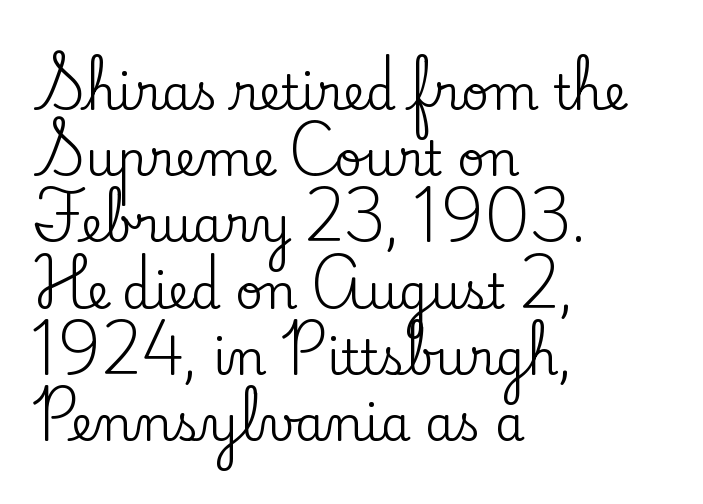
{"serif": "yes", "italic": "no", "width": "normal", "stroke_contrast": "low", "x_height": "small", "monospaced": "no", "underline": "no", "align": "left", "line_spacing": "normal", "line_spacing_ratio": 1.38, "letter_spacing": "normal", "letter_spacing_em": 0.0, "glyph_px": 48}
